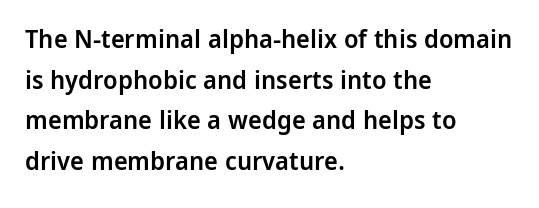
Q: Is the text bold? A: Semi-bold.
Q: Is the text italic (slanted)? A: No, it is upright.
Q: Is the text underlined? A: No.
Q: How is the paragraph aligned? A: Left-aligned.
Q: Is the spacing between letters normal or unusually wide? A: Normal.
Q: Is the spacing between lines tight, normal or loose? A: Normal.
